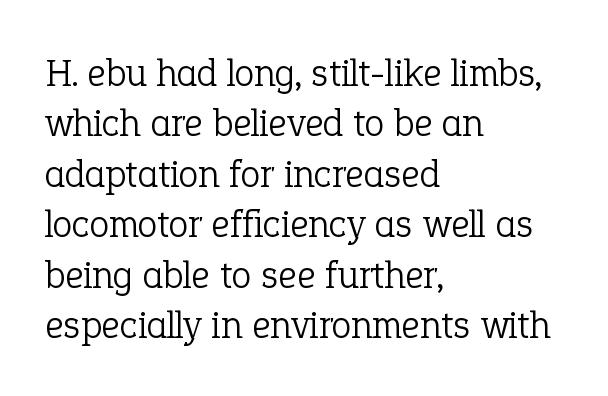
{"serif": "yes", "italic": "no", "bold": "no", "weight": "light", "width": "normal", "stroke_contrast": "low", "x_height": "medium", "monospaced": "no", "underline": "no", "align": "left", "line_spacing": "normal", "line_spacing_ratio": 1.26, "letter_spacing": "normal", "letter_spacing_em": 0.0, "glyph_px": 40}
